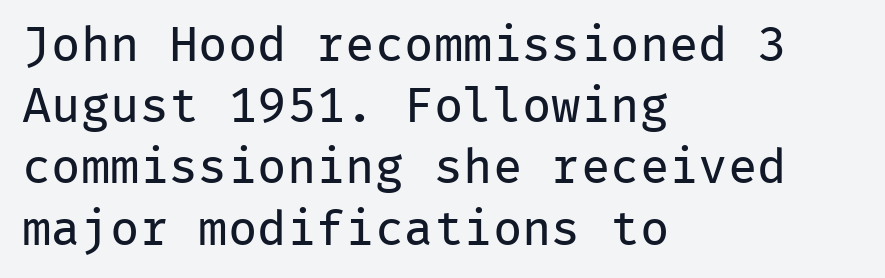
{"serif": "no", "italic": "no", "bold": "no", "weight": "regular", "width": "normal", "stroke_contrast": "low", "x_height": "medium", "monospaced": "yes", "underline": "no", "align": "left", "line_spacing": "normal", "line_spacing_ratio": 1.25, "letter_spacing": "normal", "letter_spacing_em": 0.0, "glyph_px": 49}
